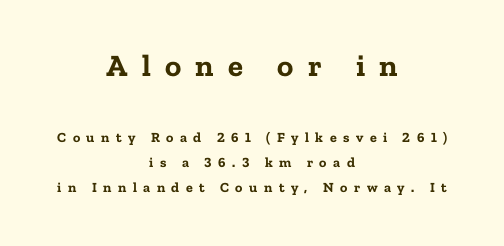
Q: Is the text bold? A: Yes.
Q: Is the text italic (slanted)? A: No, it is upright.
Q: Is the typeface a serif or a sans-serif typeface? A: Serif.
Q: Is the text underlined? A: No.
Q: How is the paragraph aligned? A: Centered.
Q: Is the spacing between letters normal or unusually wide? A: Unusually wide.
Q: Which block of text is set in a larger size, the first (top) or the second (bottom)? A: The first (top) one.
Q: Width (condensed, normal, or wide)? A: Normal.
Q: Stroke contrast? A: Low.
Q: x-height? A: Medium.
Q: Monospaced? A: No.
